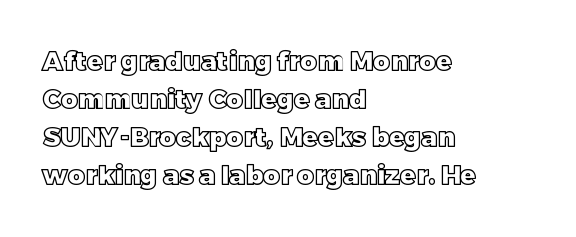
{"italic": "no", "underline": "no", "align": "left", "line_spacing": "normal", "line_spacing_ratio": 1.46, "letter_spacing": "normal", "letter_spacing_em": 0.0, "glyph_px": 26}
